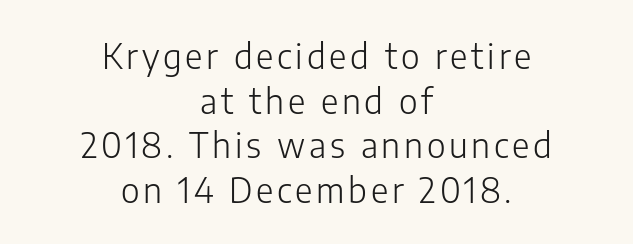
Q: Is the text bold? A: No.
Q: Is the text italic (slanted)? A: No, it is upright.
Q: Is the typeface a serif or a sans-serif typeface? A: Sans-serif.
Q: Is the text underlined? A: No.
Q: How is the paragraph aligned? A: Centered.
Q: Is the spacing between lines tight, normal or loose? A: Normal.
Q: Width (condensed, normal, or wide)? A: Normal.
Q: Stroke contrast? A: Low.
Q: x-height? A: Medium.
Q: Monospaced? A: No.
